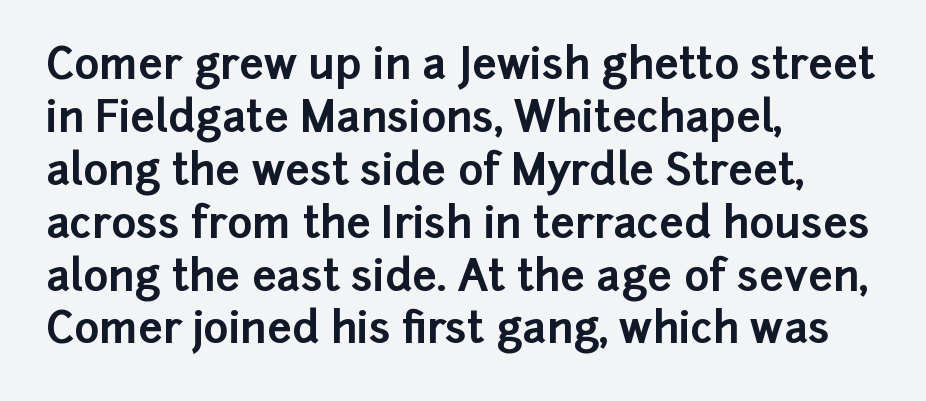
The image shows 43 px bold sans-serif type, upright; set left-aligned, line spacing 1.23x, normal letter spacing, not underlined; low stroke contrast and a medium x-height.
